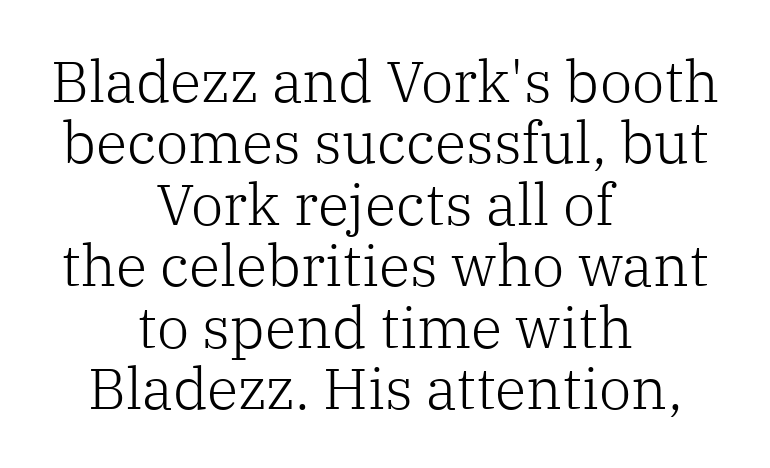
If you measured baseline to baseline, you'd find a short distance. The letterforms sit shoulder to shoulder at normal distance. Do the characters align in a grid? No, the font is proportional. Heft: none added — not bold. Does the lettering tilt? It doesn't — this is upright. Plain, unruled lines of type.
